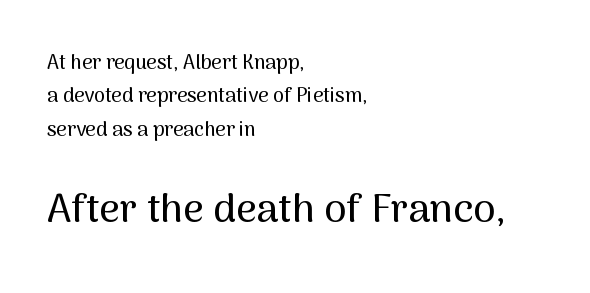
{"serif": "no", "italic": "no", "width": "normal", "stroke_contrast": "medium", "x_height": "medium", "monospaced": "no", "underline": "no", "align": "left", "line_spacing": "normal", "line_spacing_ratio": 1.67, "letter_spacing": "normal", "letter_spacing_em": 0.0, "larger_block": "second", "size_ratio": 2.0, "glyph_px": 40}
